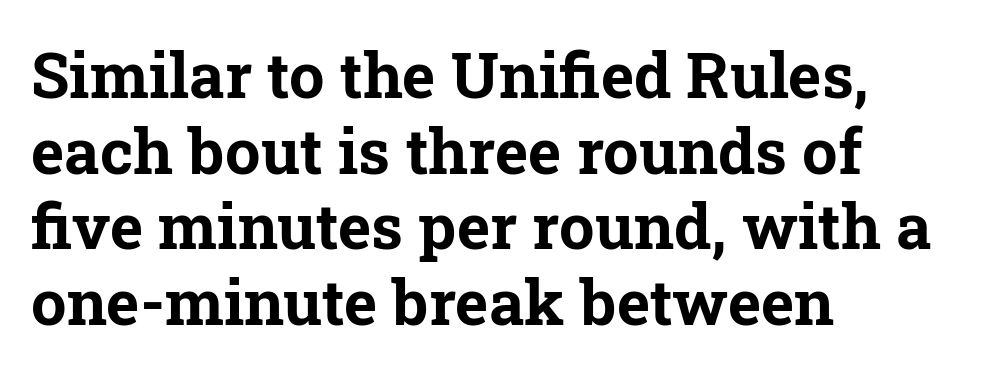
You can tell it's not italic because the verticals are truly vertical. The paragraph shown leans on its left margin. Students, note that the glyphs here touch the page at normal intervals. The face used here is proportionally spaced, like ordinary book or web type. Descenders hang freely into open space.
